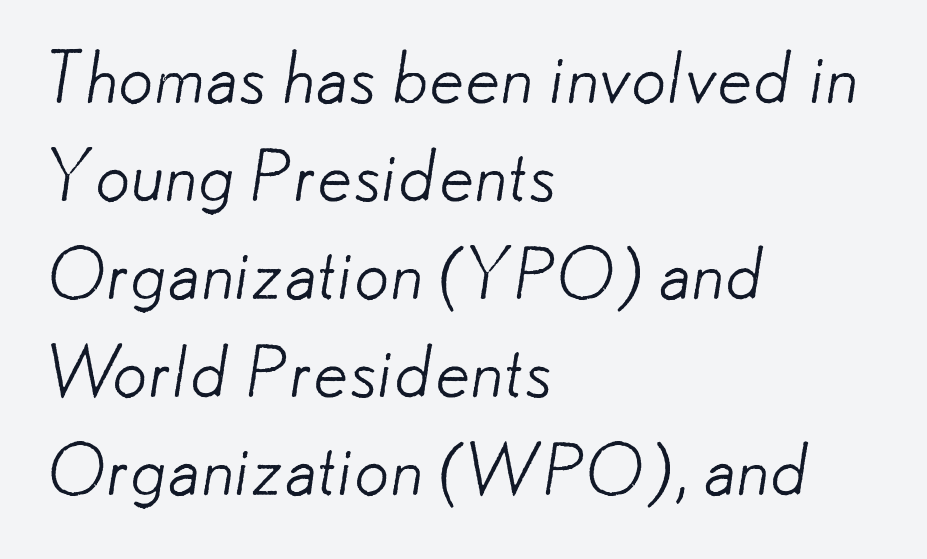
{"serif": "no", "bold": "no", "weight": "light", "width": "normal", "stroke_contrast": "low", "x_height": "small", "monospaced": "no", "underline": "no", "align": "left", "line_spacing": "normal", "line_spacing_ratio": 1.4, "letter_spacing": "normal", "letter_spacing_em": 0.0, "glyph_px": 70}
